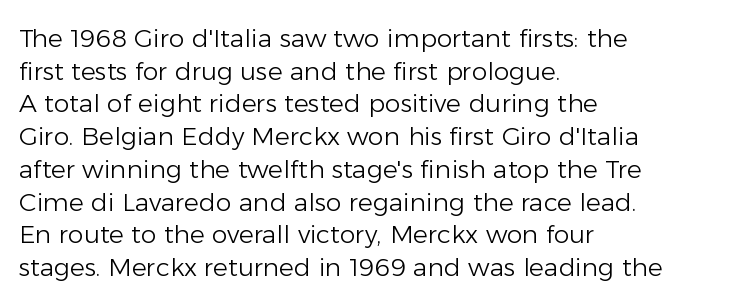
{"italic": "no", "bold": "no", "underline": "no", "align": "left", "line_spacing": "normal", "line_spacing_ratio": 1.31, "letter_spacing": "normal", "letter_spacing_em": 0.0, "glyph_px": 25}
